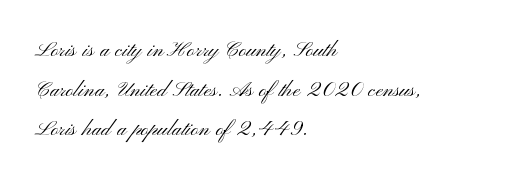
Notice how descenders clear the ascenders below comfortably — that's standard leading. Inter-character spacing is left at the font's built-in metrics. Bare-footed words on every line. The strokes are not fattened; the text isn't bold. A student would call this left alignment; a typographer would say flush left, rag right.
